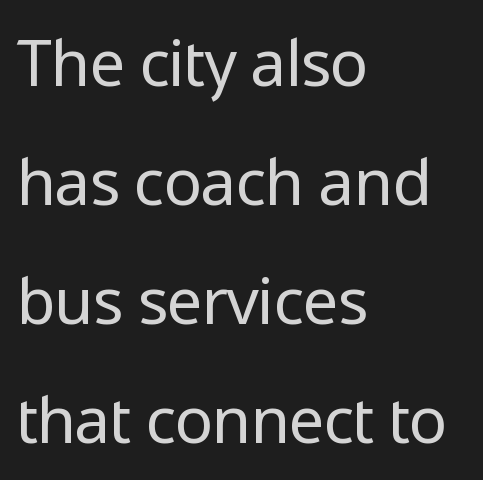
The image shows 64 px regular-weight sans-serif type, upright; set left-aligned, line spacing 1.86x, normal letter spacing, not underlined; low stroke contrast and a medium x-height.
